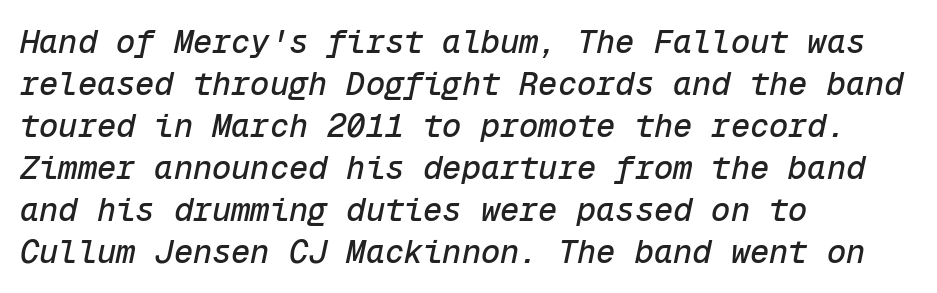
The image shows 32 px text type, italic (leaning right), monospaced; set left-aligned, normal line spacing (1.31x), normal letter spacing, not underlined; low stroke contrast and a medium x-height.
